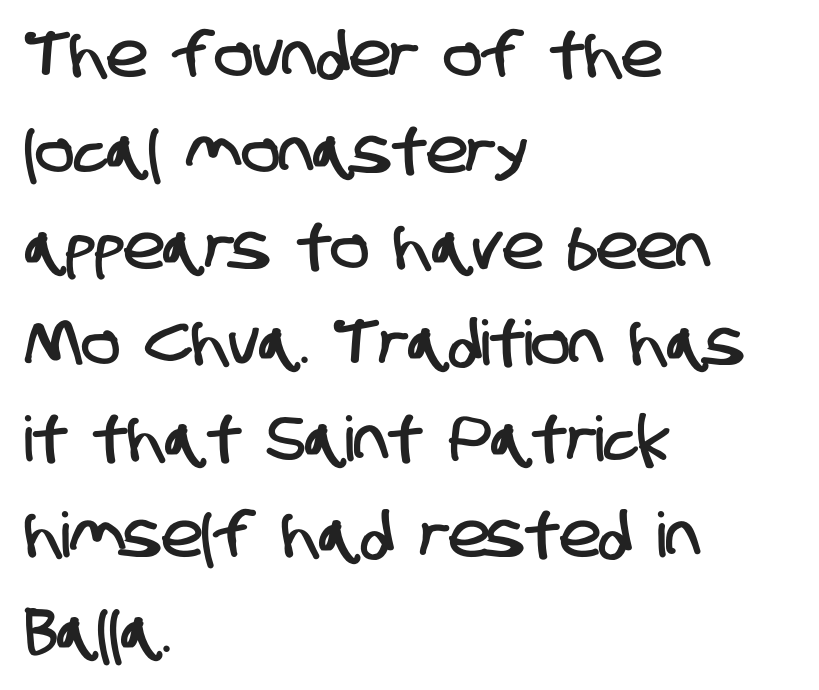
Character widths vary here, with narrow letters taking less room than wide ones. Nope, no serifs anywhere on these letters. Only glyphs here, with clear space below each row. In terms of leading, this rendering sits right in the middle. Here the glyphs are tracked normally, forming tight word shapes. The lines are quadded left.
